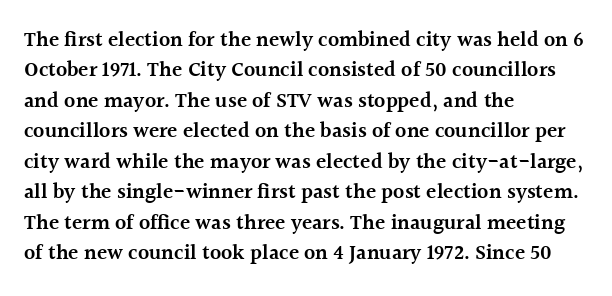
Q: Is the text bold? A: Semi-bold.
Q: Is the text italic (slanted)? A: No, it is upright.
Q: Is the text underlined? A: No.
Q: How is the paragraph aligned? A: Left-aligned.
Q: Is the spacing between letters normal or unusually wide? A: Normal.
Q: Is the spacing between lines tight, normal or loose? A: Normal.
